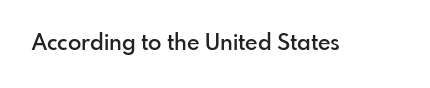
Q: Is the text bold? A: Semi-bold.
Q: Is the text italic (slanted)? A: No, it is upright.
Q: Is the text underlined? A: No.
Q: Is the spacing between letters normal or unusually wide? A: Normal.
